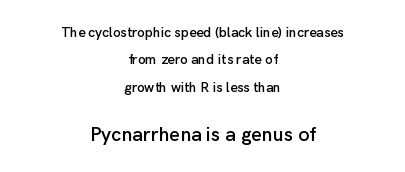
The image shows 20 px text type, upright; set centered, loose line spacing (1.96x), normal letter spacing, not underlined; the second (bottom) block is 1.43x larger.
